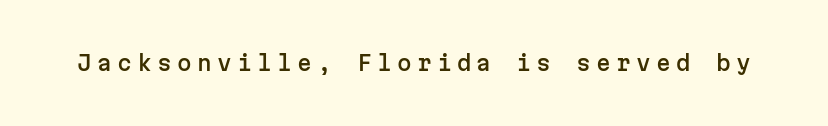
Ordinary non-slanted type is in use. Anything drawn beneath the words? Only blank space. Spacing between characters has been opened up far beyond the box default.
